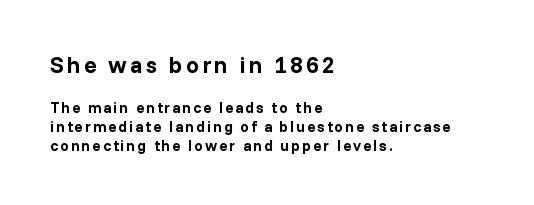
{"italic": "no", "bold": "yes", "underline": "no", "align": "left", "line_spacing": "normal", "line_spacing_ratio": 1.27, "larger_block": "first", "size_ratio": 1.53, "glyph_px": 23}
